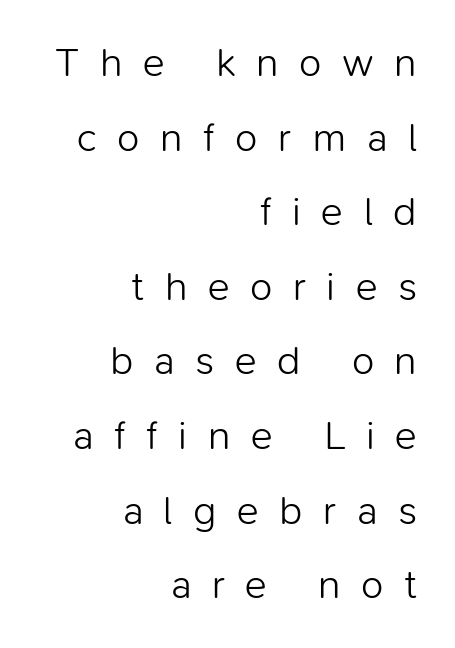
The image shows 41 px light sans-serif type, upright; set right-aligned, line spacing 1.82x, unusually wide letter spacing (+0.5 em), not underlined; low stroke contrast and a medium x-height.
